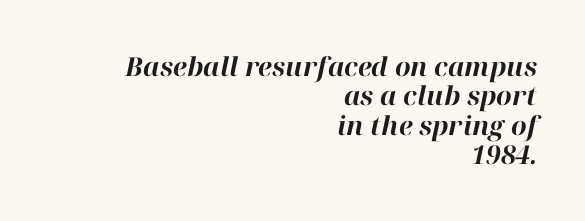
Nobody touched the tracking dial on this one. Quick note: underline off. Alignment: flush right. Italic? Definitely — the glyphs are oblique.
